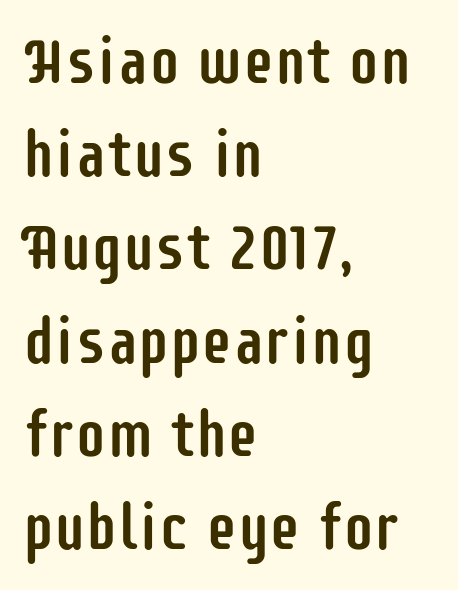
Q: Is the text italic (slanted)? A: No, it is upright.
Q: Is the typeface a serif or a sans-serif typeface? A: Sans-serif.
Q: Is the text underlined? A: No.
Q: How is the paragraph aligned? A: Left-aligned.
Q: Is the spacing between letters normal or unusually wide? A: Normal.
Q: Is the spacing between lines tight, normal or loose? A: Normal.
Q: Width (condensed, normal, or wide)? A: Condensed.
Q: Stroke contrast? A: Low.
Q: x-height? A: Large.
Q: Monospaced? A: No.
